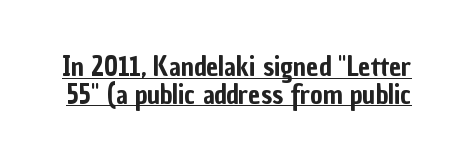
Students, observe the line beneath the letters — that is underlining. Characters remain perfectly vertical along every line. Very little white space separates one row of letters from the next. Glyph-to-glyph distance matches everyday printed text.
